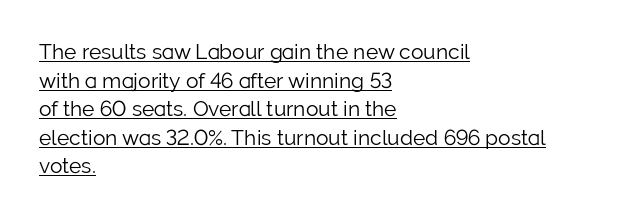
The image shows 21 px text type, upright; set left-aligned, normal line spacing (1.36x), normal letter spacing, underlined.
